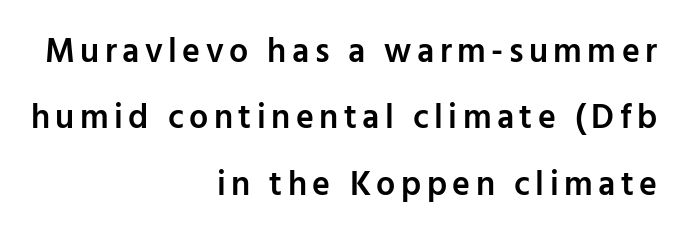
{"serif": "no", "italic": "no", "bold": "semi", "weight": "semibold", "width": "normal", "stroke_contrast": "low", "x_height": "medium", "monospaced": "no", "underline": "no", "align": "right", "line_spacing": "loose", "line_spacing_ratio": 1.95, "glyph_px": 34}
